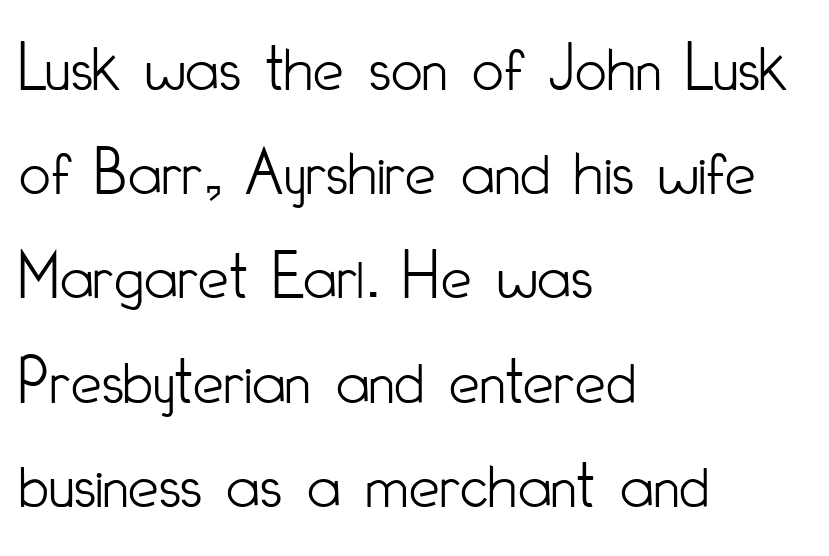
Q: Is the text bold? A: No.
Q: Is the text italic (slanted)? A: No, it is upright.
Q: Is the typeface a serif or a sans-serif typeface? A: Sans-serif.
Q: Is the text underlined? A: No.
Q: How is the paragraph aligned? A: Left-aligned.
Q: Is the spacing between letters normal or unusually wide? A: Normal.
Q: Is the spacing between lines tight, normal or loose? A: Normal.
Q: Width (condensed, normal, or wide)? A: Condensed.
Q: Stroke contrast? A: Low.
Q: x-height? A: Small.
Q: Monospaced? A: No.
